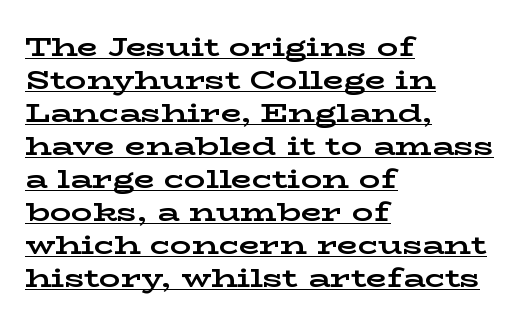
The image shows 27 px bold type, upright; set left-aligned, line spacing 1.22x, normal letter spacing, underlined.
